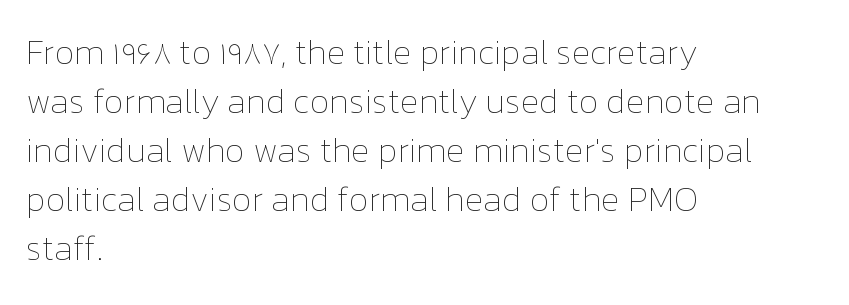
Q: Is the text bold? A: No.
Q: Is the text italic (slanted)? A: No, it is upright.
Q: Is the text underlined? A: No.
Q: How is the paragraph aligned? A: Left-aligned.
Q: Is the spacing between letters normal or unusually wide? A: Normal.
Q: Is the spacing between lines tight, normal or loose? A: Normal.
Q: Width (condensed, normal, or wide)? A: Normal.
Q: Stroke contrast? A: Low.
Q: x-height? A: Medium.
Q: Monospaced? A: No.
